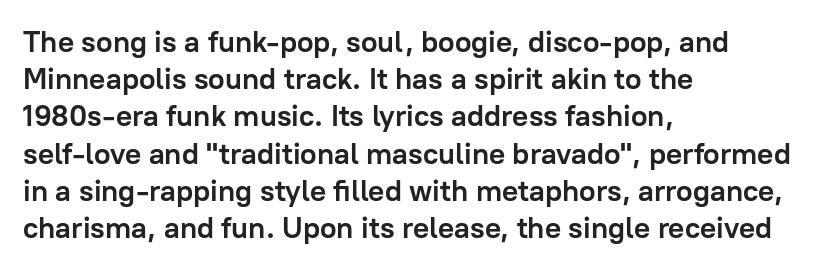
The image shows 30 px semibold sans-serif type, upright; set left-aligned, line spacing 1.24x, normal letter spacing, not underlined; low stroke contrast and a medium x-height.
